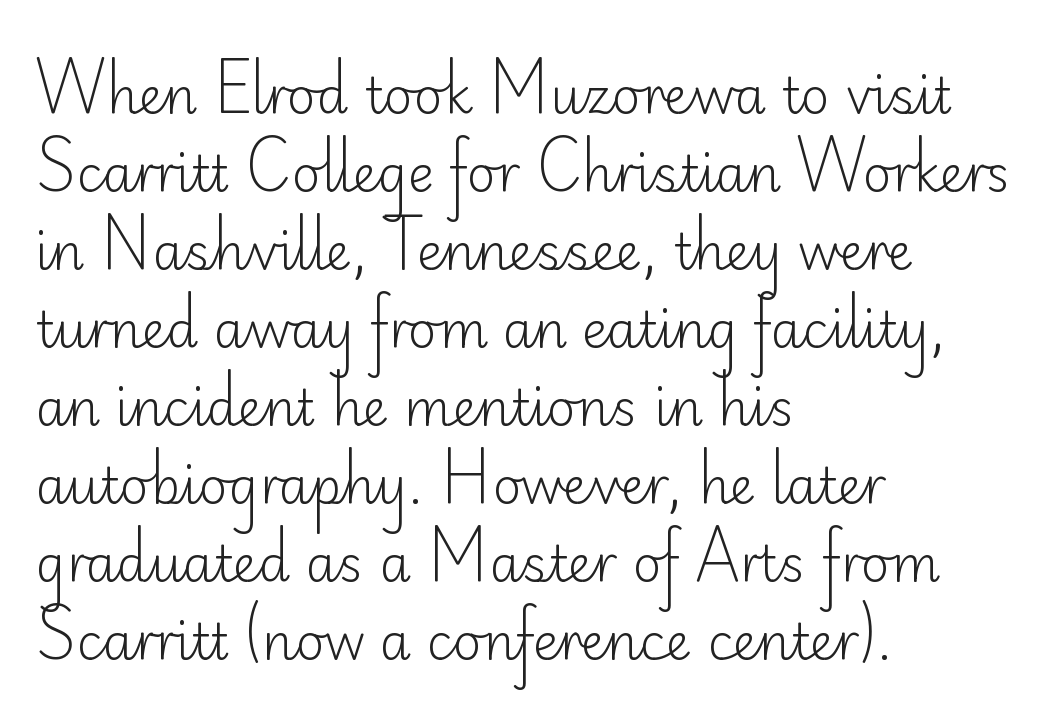
The image shows 50 px light sans-serif type, upright; set left-aligned, normal line spacing (1.56x), normal letter spacing, not underlined; low stroke contrast and a small x-height.
